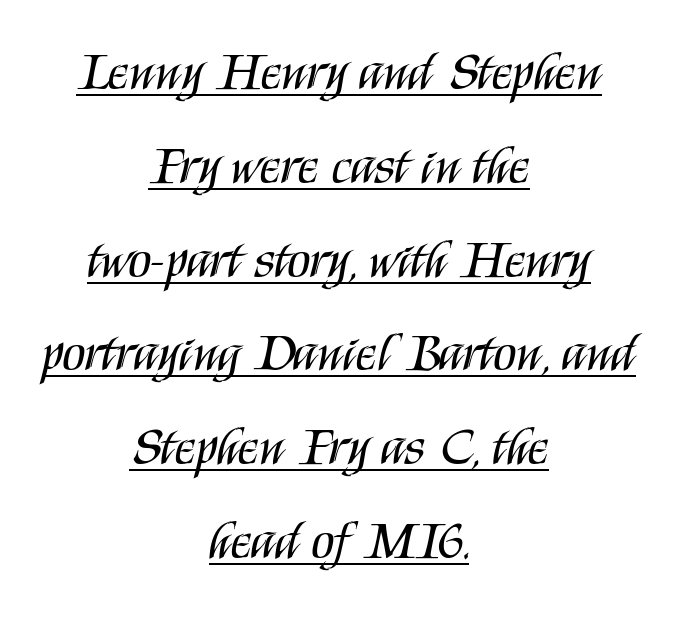
The face used here is proportionally spaced, like ordinary book or web type. Notice how a bar underscores the lettering throughout. Stem width sits at or under what a default text font uses. Nothing unusual about the tracking: characters are spaced as the font intends.
